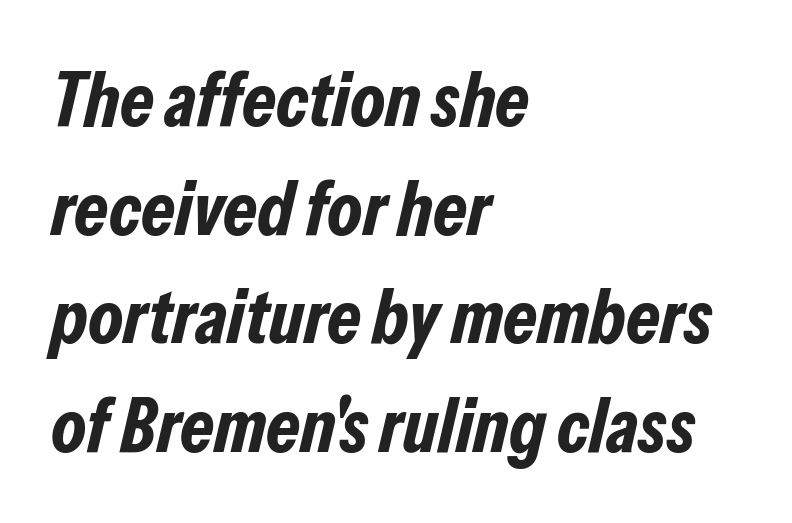
The image shows 77 px bold, condensed type, italic (leaning right); set left-aligned, normal line spacing (1.41x), normal letter spacing, not underlined; low stroke contrast and a medium x-height.
